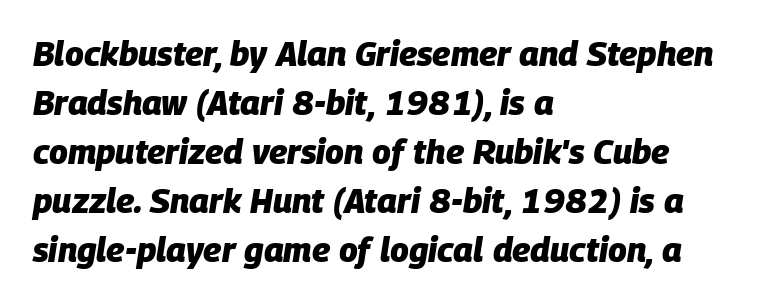
{"italic": "yes", "lean": "right", "slant_degrees": 9, "bold": "yes", "weight": "heavy", "width": "normal", "stroke_contrast": "low", "x_height": "large", "monospaced": "no", "underline": "no", "align": "left", "line_spacing": "normal", "line_spacing_ratio": 1.44, "letter_spacing": "normal", "letter_spacing_em": 0.0, "glyph_px": 34}
